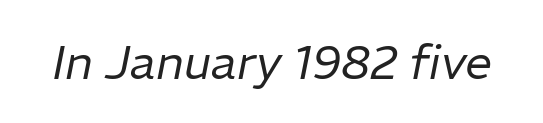
Nobody drew a line under any word here. This is oblique type, the kind used for emphasis or titles. The face used here is proportionally spaced, like ordinary book or web type. A typesetter would call this zero additional tracking.
